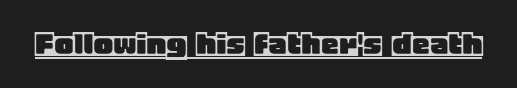
The image shows 37 px text type, upright; set normal letter spacing, underlined; a large x-height.
